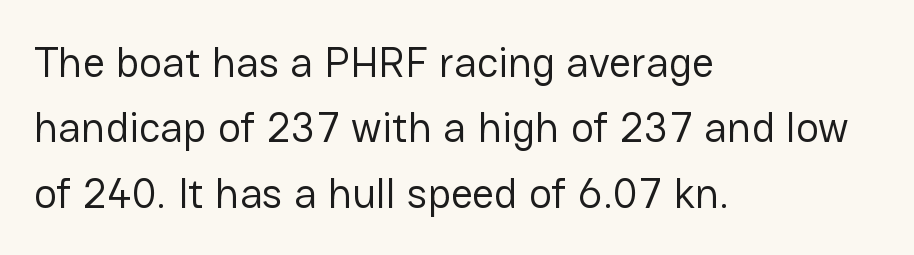
The image shows 43 px regular-weight sans-serif type, upright; set left-aligned, normal line spacing (1.52x), normal letter spacing, not underlined; low stroke contrast and a medium x-height.
